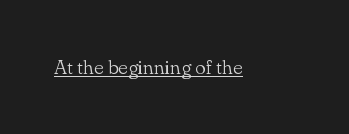
{"italic": "no", "bold": "no", "underline": "yes", "letter_spacing": "normal", "letter_spacing_em": 0.0, "glyph_px": 20}
